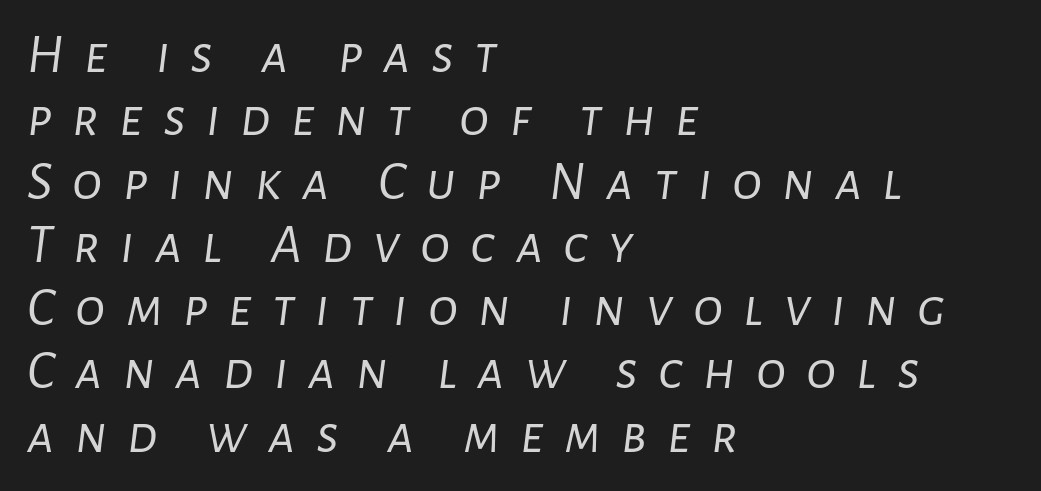
Q: Is the text bold? A: No.
Q: Is the text italic (slanted)? A: Yes, it leans right by about 7 degrees.
Q: Is the text underlined? A: No.
Q: How is the paragraph aligned? A: Left-aligned.
Q: Is the spacing between letters normal or unusually wide? A: Unusually wide.
Q: Is the spacing between lines tight, normal or loose? A: Tight.
Q: Width (condensed, normal, or wide)? A: Normal.
Q: Stroke contrast? A: Low.
Q: x-height? A: Medium.
Q: Monospaced? A: No.
